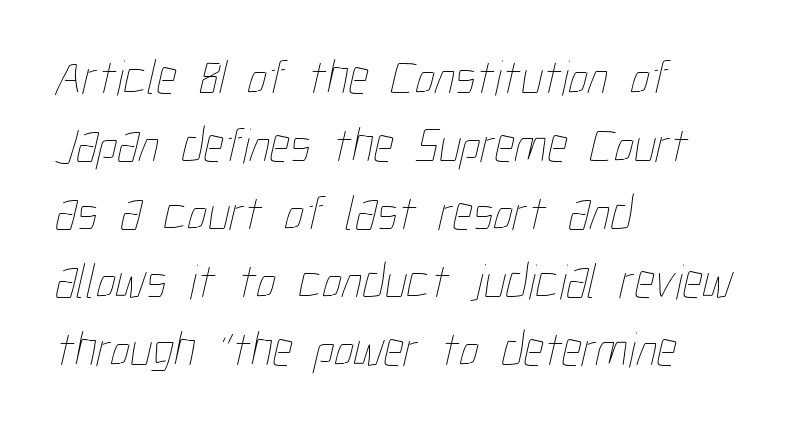
{"bold": "no", "weight": "thin", "width": "condensed", "stroke_contrast": "low", "x_height": "medium", "monospaced": "no", "underline": "no", "align": "left", "line_spacing": "normal", "line_spacing_ratio": 1.36, "letter_spacing": "normal", "letter_spacing_em": 0.0, "glyph_px": 50}
